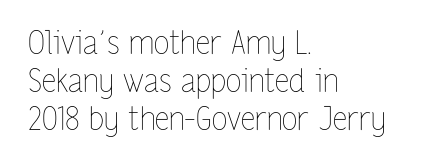
The image shows 32 px thin, condensed type, upright; set left-aligned, line spacing 1.18x, normal letter spacing, not underlined; low stroke contrast and a medium x-height.
